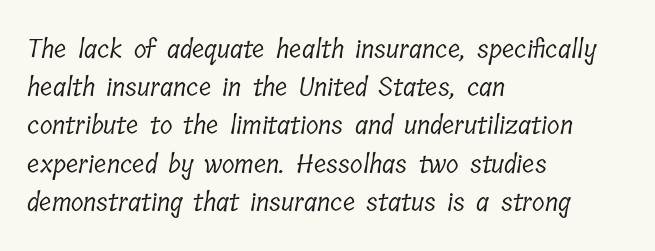
Unmarked baselines from the first word to the last. Each word holds together tightly as a unit, with standard inter-letter gaps. What's the leading like? Ordinary, nothing unusual. Unbolded letterforms with no extra heft.
